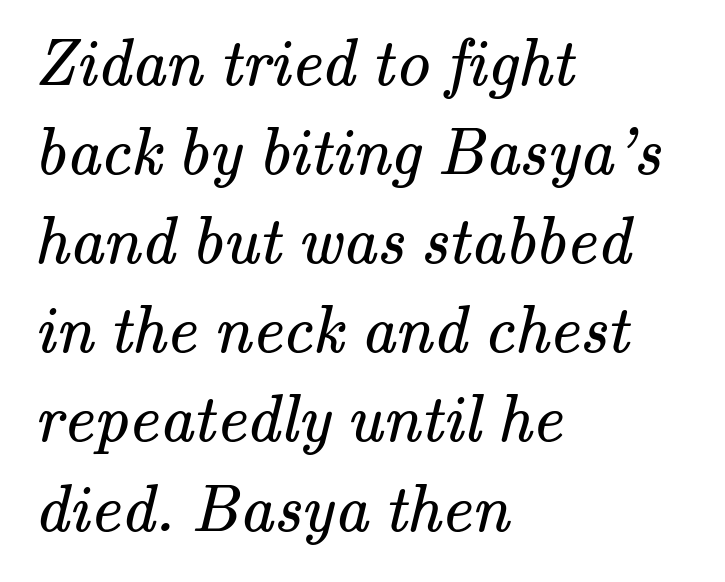
The image shows 67 px regular-weight serif type; set left-aligned, normal line spacing (1.33x), normal letter spacing, not underlined; medium stroke contrast and a small x-height.
